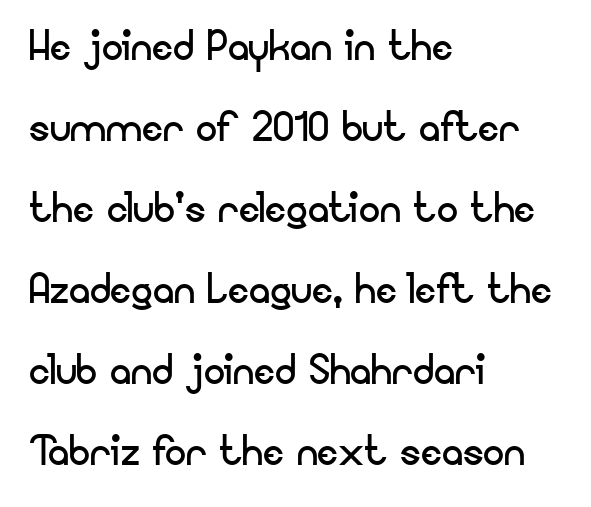
The font family rendered here belongs to the sans-serif group. A typesetter would call this proportional, since set widths differ per character. Ink coverage per letter is moderate at most. Teacher's note: observe the even left margin — that is flush-left alignment. Whoever set this chose a conventional vertical rhythm. A typesetter would mark this as roman, not italic.
